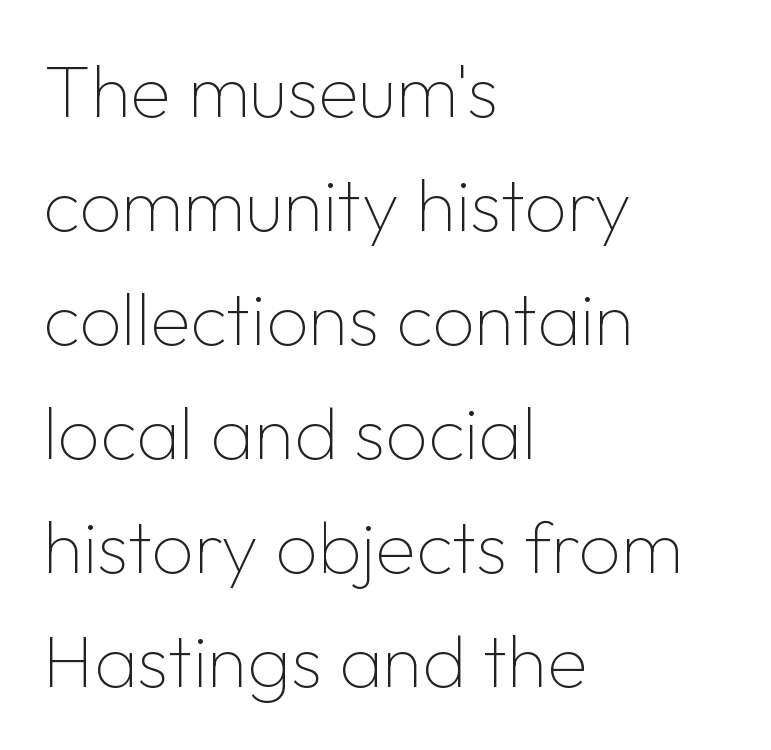
{"serif": "no", "italic": "no", "bold": "no", "weight": "thin", "width": "normal", "stroke_contrast": "low", "x_height": "medium", "monospaced": "no", "underline": "no", "align": "left", "line_spacing": "normal", "line_spacing_ratio": 1.54, "letter_spacing": "normal", "letter_spacing_em": 0.0, "glyph_px": 74}
